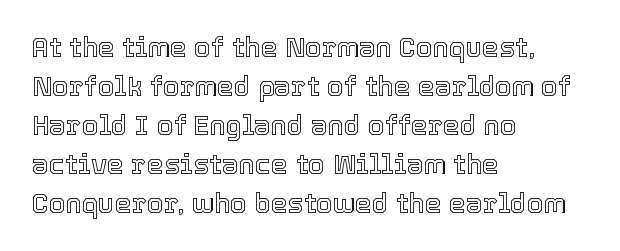
{"italic": "no", "underline": "no", "align": "left", "line_spacing": "normal", "line_spacing_ratio": 1.44, "letter_spacing": "normal", "letter_spacing_em": 0.0, "glyph_px": 27}
